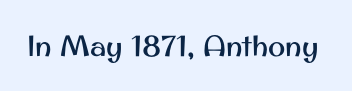
The image shows 29 px sans-serif type, upright; set normal letter spacing, not underlined; medium stroke contrast and a small x-height.
